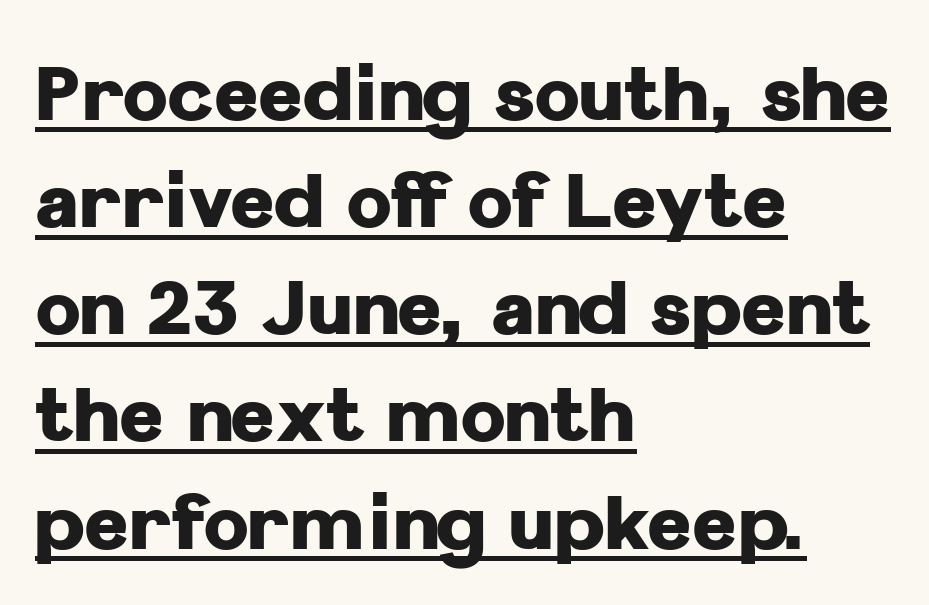
{"serif": "no", "italic": "no", "bold": "yes", "weight": "heavy", "width": "normal", "stroke_contrast": "low", "x_height": "medium", "monospaced": "no", "underline": "yes", "align": "left", "line_spacing": "normal", "line_spacing_ratio": 1.41, "letter_spacing": "normal", "letter_spacing_em": 0.0, "glyph_px": 76}
